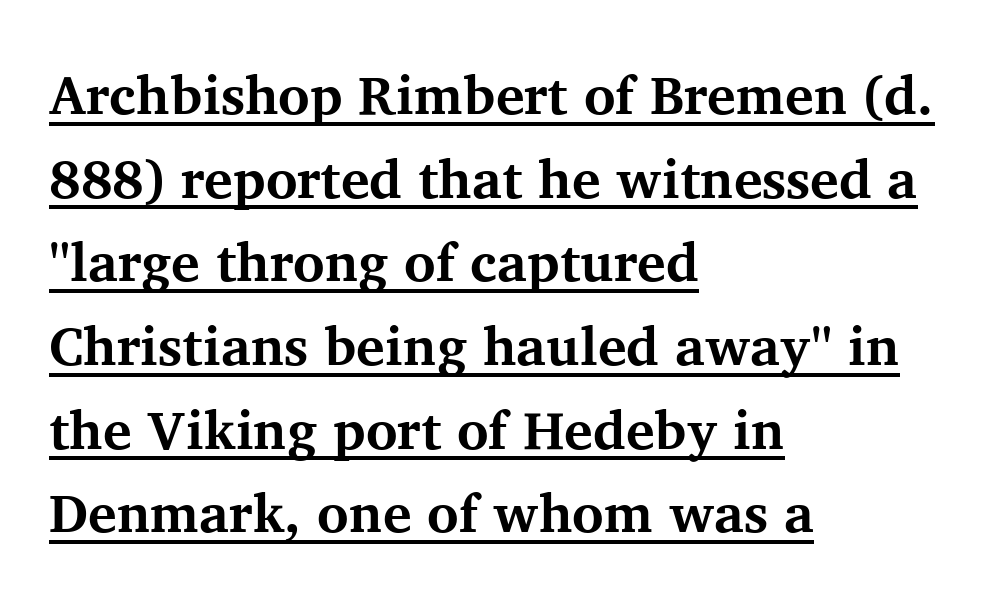
{"serif": "yes", "italic": "no", "bold": "yes", "weight": "bold", "width": "normal", "stroke_contrast": "medium", "x_height": "medium", "monospaced": "no", "underline": "yes", "align": "left", "line_spacing": "normal", "line_spacing_ratio": 1.55, "letter_spacing": "normal", "letter_spacing_em": 0.0, "glyph_px": 54}
